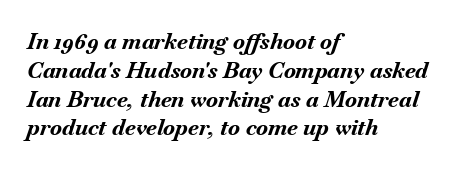
Is the letter spacing exaggerated? No — it looks like the ordinary default. Is the type slanted? Yes — the strokes lean at a clear angle. Where is the straight margin? On the left. Underline: absent. Each glyph is drawn with heavy, bold strokes.
